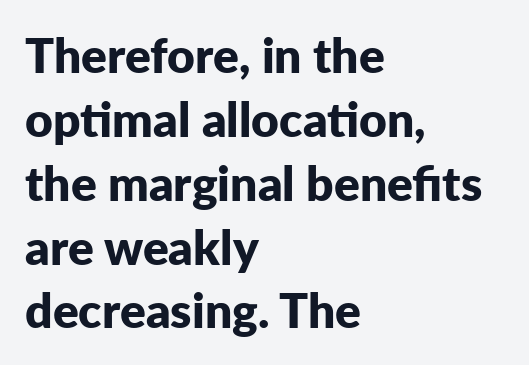
{"serif": "no", "italic": "no", "bold": "yes", "weight": "bold", "width": "normal", "stroke_contrast": "low", "x_height": "medium", "monospaced": "no", "underline": "no", "align": "left", "line_spacing": "normal", "line_spacing_ratio": 1.33, "letter_spacing": "normal", "letter_spacing_em": 0.0, "glyph_px": 48}
